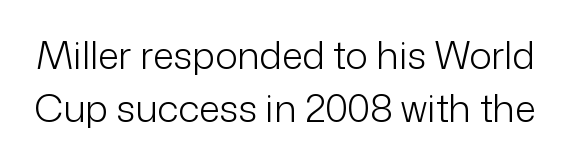
Q: Is the text bold? A: No.
Q: Is the text italic (slanted)? A: No, it is upright.
Q: Is the typeface a serif or a sans-serif typeface? A: Sans-serif.
Q: Is the text underlined? A: No.
Q: Is the spacing between letters normal or unusually wide? A: Normal.
Q: Is the spacing between lines tight, normal or loose? A: Normal.
Q: Width (condensed, normal, or wide)? A: Normal.
Q: Stroke contrast? A: Low.
Q: x-height? A: Medium.
Q: Monospaced? A: No.
